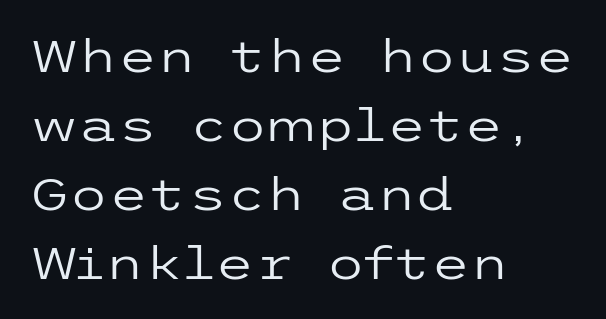
A clean baseline with only descenders dipping below it. These lines are set flush left with a ragged right edge. What stands out about the letter spacing? Nothing — it is the standard amount. Compared with typical paragraphs, the rows here are spaced about the same.
